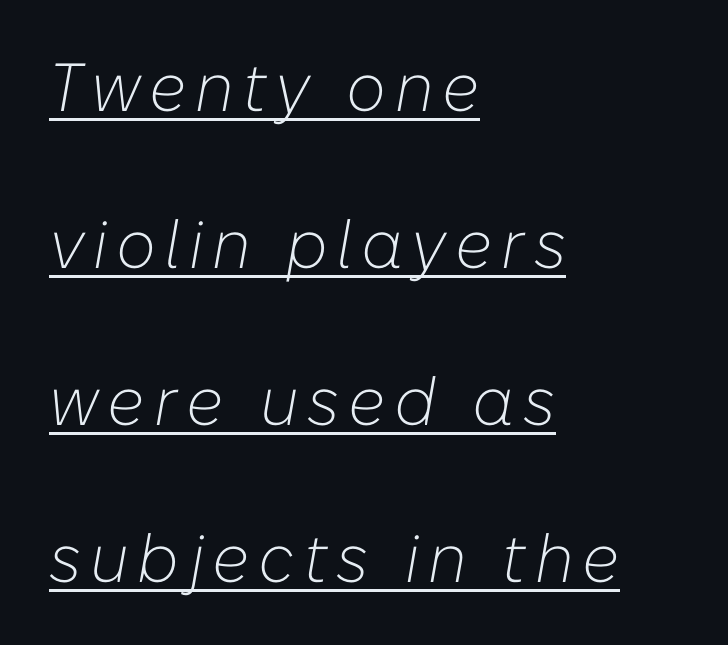
{"italic": "yes", "lean": "right", "slant_degrees": 10, "bold": "no", "weight": "light", "width": "normal", "stroke_contrast": "low", "x_height": "medium", "monospaced": "no", "underline": "yes", "align": "left", "line_spacing": "loose", "line_spacing_ratio": 2.31, "glyph_px": 68}
